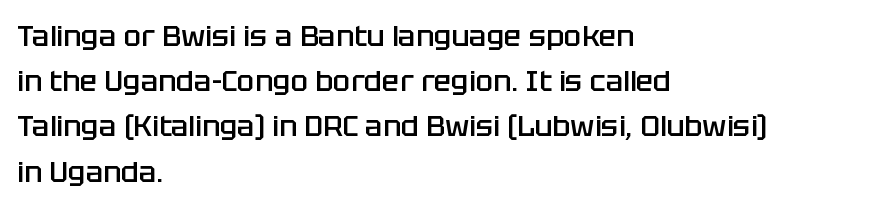
This rendering features lettering with no underline. No extra tracking has been applied to these lines. Posture: straight, roman, zero tilt. If you drew a ruler down the left edge, every line would touch it. The passage shown is typeset with a sans-serif family.
